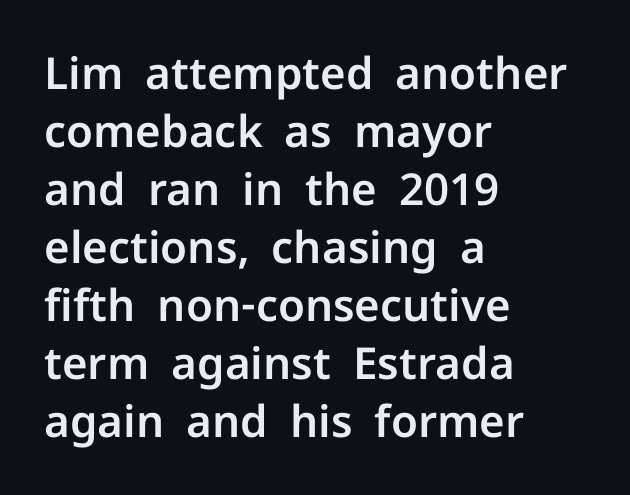
{"serif": "no", "italic": "no", "width": "normal", "stroke_contrast": "low", "x_height": "medium", "monospaced": "no", "underline": "no", "align": "left", "line_spacing": "normal", "line_spacing_ratio": 1.32, "letter_spacing": "normal", "letter_spacing_em": 0.0, "glyph_px": 44}
